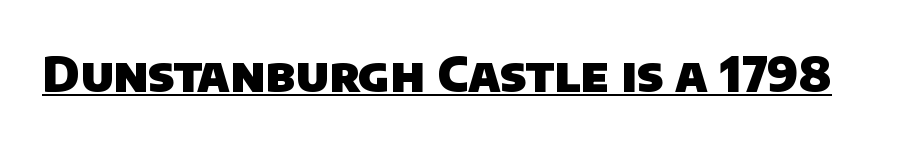
To sum up the face: it is a sans, with no serifs. You could not count columns in this text — the font is proportionally spaced. The glyphs are accompanied by a horizontal stroke just below them. The horizontal fit of the characters is conventional and even.
